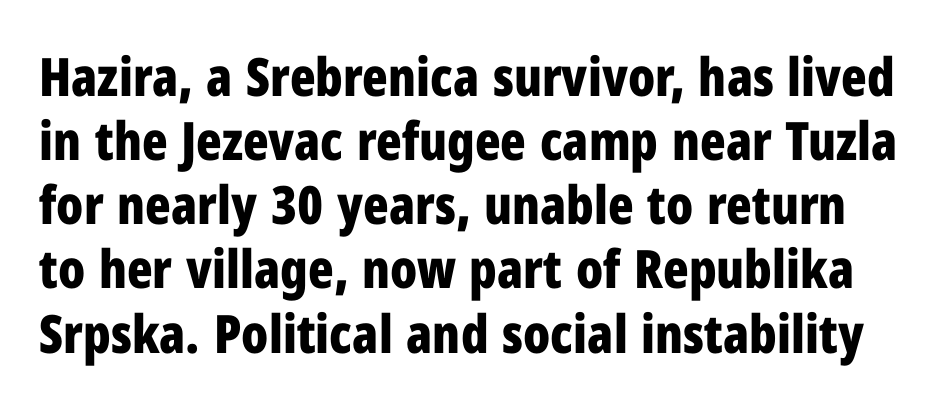
{"serif": "no", "italic": "no", "bold": "yes", "weight": "bold", "width": "condensed", "stroke_contrast": "low", "x_height": "medium", "monospaced": "no", "underline": "no", "line_spacing_ratio": 1.21, "letter_spacing": "normal", "letter_spacing_em": 0.0, "glyph_px": 53}
